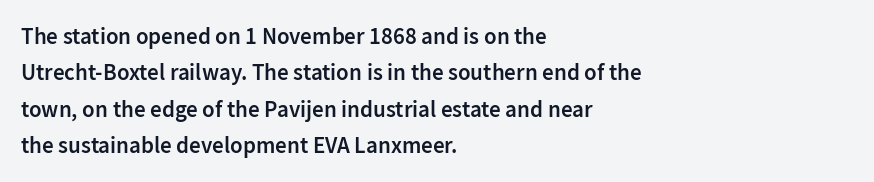
{"italic": "no", "bold": "semi", "underline": "no", "align": "left", "line_spacing": "normal", "line_spacing_ratio": 1.58, "letter_spacing": "normal", "letter_spacing_em": 0.0, "glyph_px": 23}
